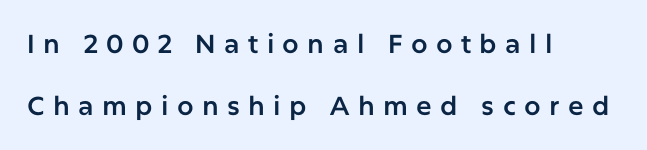
Q: Is the text italic (slanted)? A: No, it is upright.
Q: Is the text underlined? A: No.
Q: How is the paragraph aligned? A: Left-aligned.
Q: Is the spacing between letters normal or unusually wide? A: Unusually wide.
Q: Is the spacing between lines tight, normal or loose? A: Loose.
